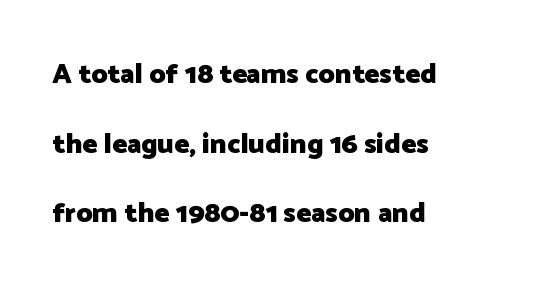
This rendering leaves character spacing at its baseline value. The gap between lines stays unmarked. The block of text is sparse from top to bottom, with ample space between rows. Heavy-handed strokes throughout: this text is bold. If you drew a ruler down the left edge, every line would touch it.
